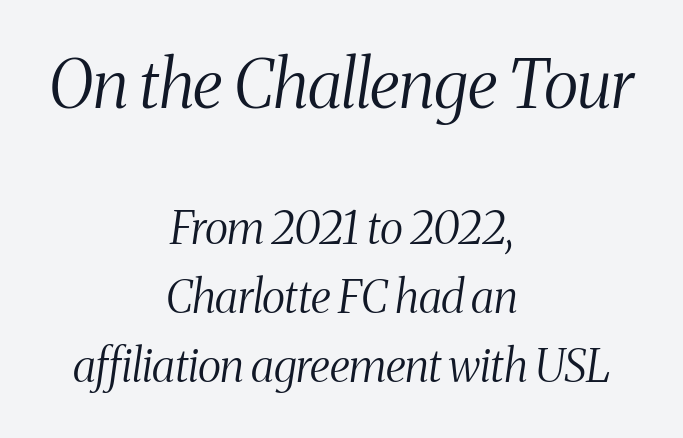
Evenly set lines give the paragraph a standard silhouette. The text block is weighted toward neither margin, spreading evenly from the middle. Heaviness? Minimal to ordinary, like unemphasized prose. Style check: oblique. Two sizes are in play, and the larger belongs to the first block.
